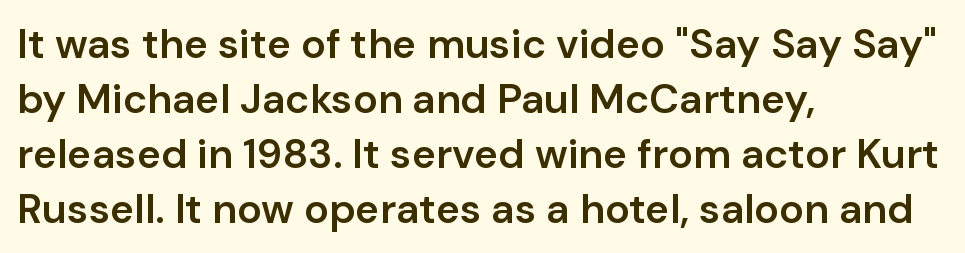
Q: Is the text bold? A: Semi-bold.
Q: Is the text italic (slanted)? A: No, it is upright.
Q: Is the typeface a serif or a sans-serif typeface? A: Sans-serif.
Q: Is the text underlined? A: No.
Q: How is the paragraph aligned? A: Left-aligned.
Q: Is the spacing between letters normal or unusually wide? A: Normal.
Q: Is the spacing between lines tight, normal or loose? A: Normal.
Q: Width (condensed, normal, or wide)? A: Normal.
Q: Stroke contrast? A: Low.
Q: x-height? A: Medium.
Q: Monospaced? A: No.
